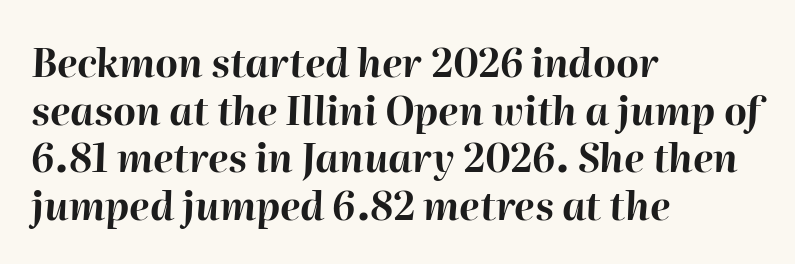
The image shows 39 px bold type, italic (leaning right); set left-aligned, line spacing 1.22x, normal letter spacing, not underlined; high stroke contrast and a medium x-height.
